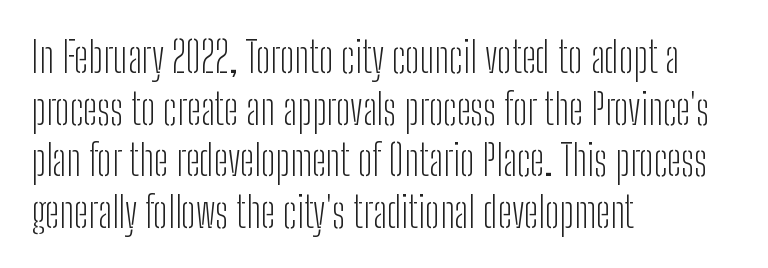
Q: Is the text bold? A: No.
Q: Is the text italic (slanted)? A: No, it is upright.
Q: Is the typeface a serif or a sans-serif typeface? A: Sans-serif.
Q: Is the text underlined? A: No.
Q: How is the paragraph aligned? A: Left-aligned.
Q: Is the spacing between letters normal or unusually wide? A: Normal.
Q: Width (condensed, normal, or wide)? A: Condensed.
Q: Stroke contrast? A: Low.
Q: x-height? A: Medium.
Q: Monospaced? A: No.
